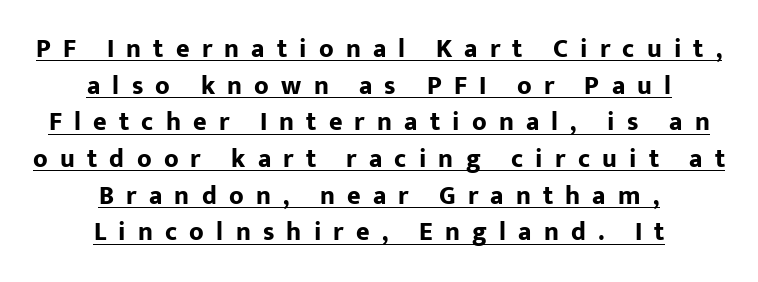
{"italic": "no", "bold": "yes", "underline": "yes", "align": "center", "line_spacing": "normal", "line_spacing_ratio": 1.41, "letter_spacing": "wide", "letter_spacing_em": 0.47, "glyph_px": 26}
